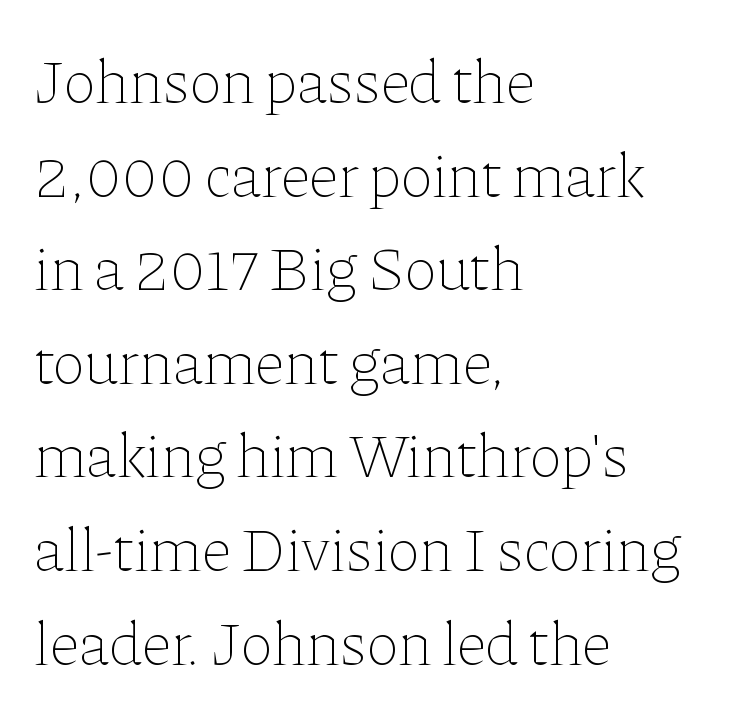
The image shows 62 px thin type, upright; set left-aligned, normal line spacing (1.51x), normal letter spacing, not underlined; low stroke contrast and a medium x-height.
